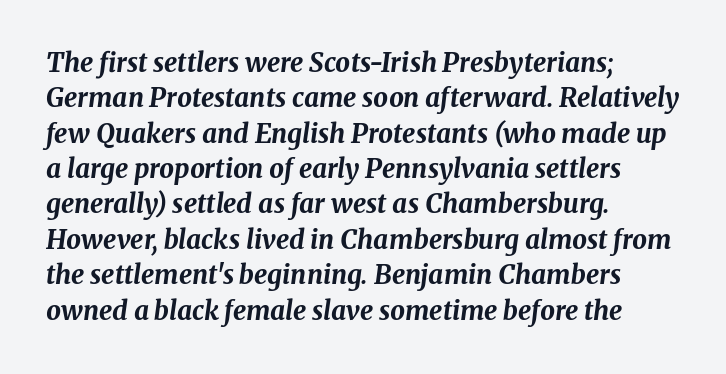
Honestly, the letter spacing is just normal — you wouldn't notice it. Line beginnings align vertically; line endings do not. In terms of posture, this sample is oblique. Typesetter's note: full bold, strokes at maximum text heaviness.
